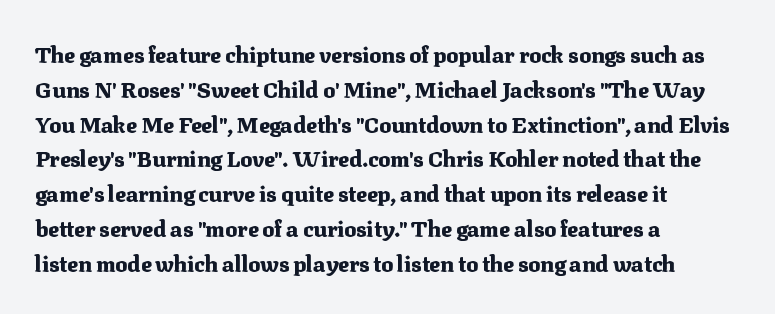
The image shows 22 px bold type, upright; set left-aligned, normal line spacing (1.58x), normal letter spacing, not underlined.
